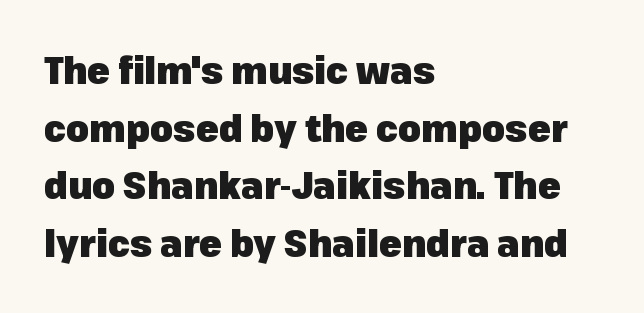
Looks like regular typesetting: each glyph gets only the width it needs. This sample is left-justified, so line endings fall wherever the words run out. Chunky letters — that's bold for sure. A bare baseline throughout the passage. A typesetter would label this face a sans. The type is set solid horizontally, with unmodified tracking.
